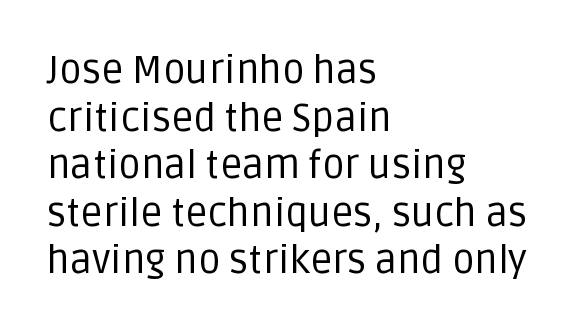
The image shows 39 px regular-weight sans-serif type, upright; set left-aligned, line spacing 1.22x, normal letter spacing, not underlined; low stroke contrast and a large x-height.
